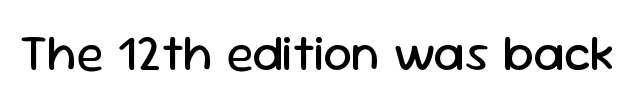
Q: Is the text bold? A: No.
Q: Is the text italic (slanted)? A: No, it is upright.
Q: Is the typeface a serif or a sans-serif typeface? A: Sans-serif.
Q: Is the text underlined? A: No.
Q: Is the spacing between letters normal or unusually wide? A: Normal.
Q: Width (condensed, normal, or wide)? A: Normal.
Q: Stroke contrast? A: Low.
Q: x-height? A: Medium.
Q: Monospaced? A: No.
